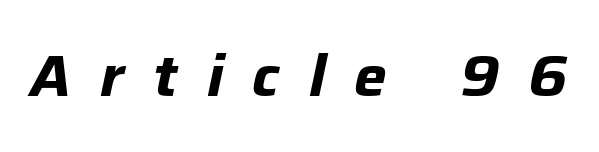
{"italic": "yes", "lean": "right", "slant_degrees": 12, "bold": "yes", "weight": "bold", "width": "normal", "stroke_contrast": "low", "x_height": "medium", "monospaced": "no", "underline": "no", "letter_spacing": "wide", "letter_spacing_em": 0.5, "glyph_px": 58}
